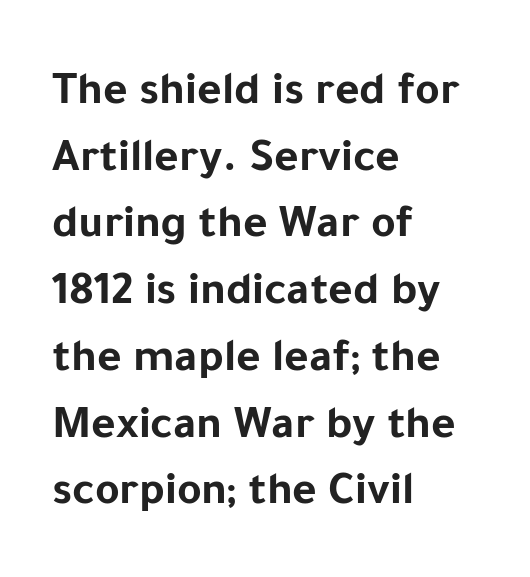
The image shows 47 px bold sans-serif type, upright; set left-aligned, normal line spacing (1.42x), normal letter spacing, not underlined; low stroke contrast and a medium x-height.
